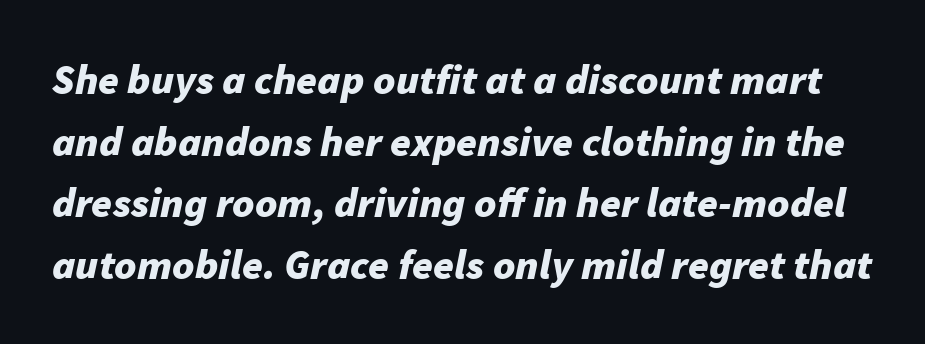
The image shows 42 px bold type, italic (leaning right); set normal line spacing (1.47x), normal letter spacing, not underlined; low stroke contrast and a medium x-height.
